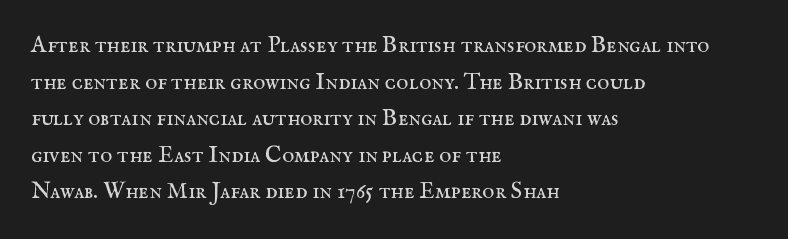
Q: Is the text bold? A: No.
Q: Is the text italic (slanted)? A: No, it is upright.
Q: Is the text underlined? A: No.
Q: How is the paragraph aligned? A: Left-aligned.
Q: Is the spacing between letters normal or unusually wide? A: Normal.
Q: Is the spacing between lines tight, normal or loose? A: Normal.
